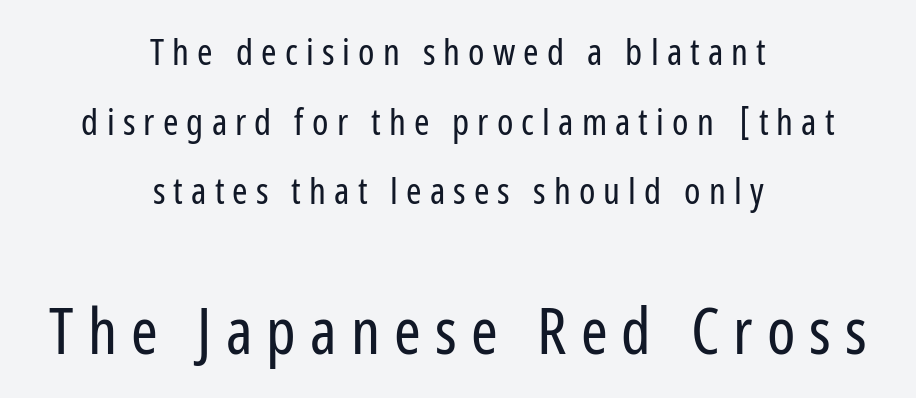
{"serif": "no", "italic": "no", "bold": "no", "weight": "regular", "width": "condensed", "stroke_contrast": "low", "x_height": "medium", "monospaced": "no", "underline": "no", "align": "center", "line_spacing_ratio": 1.88, "letter_spacing": "wide", "letter_spacing_em": 0.22, "larger_block": "second", "size_ratio": 1.73, "glyph_px": 64}
